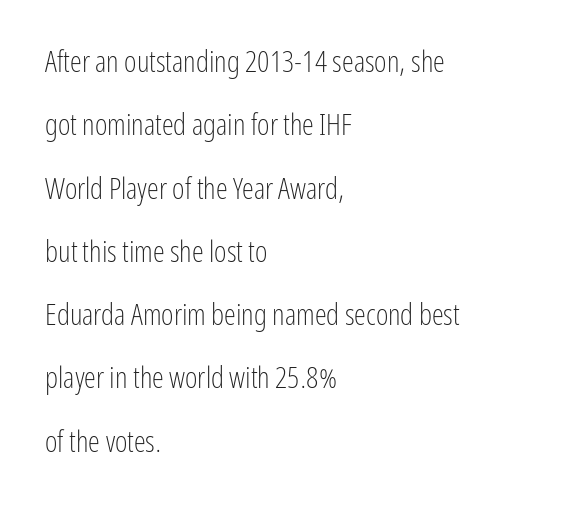
The image shows 30 px light, condensed sans-serif type, upright; set left-aligned, loose line spacing (2.11x), normal letter spacing, not underlined; low stroke contrast and a medium x-height.
